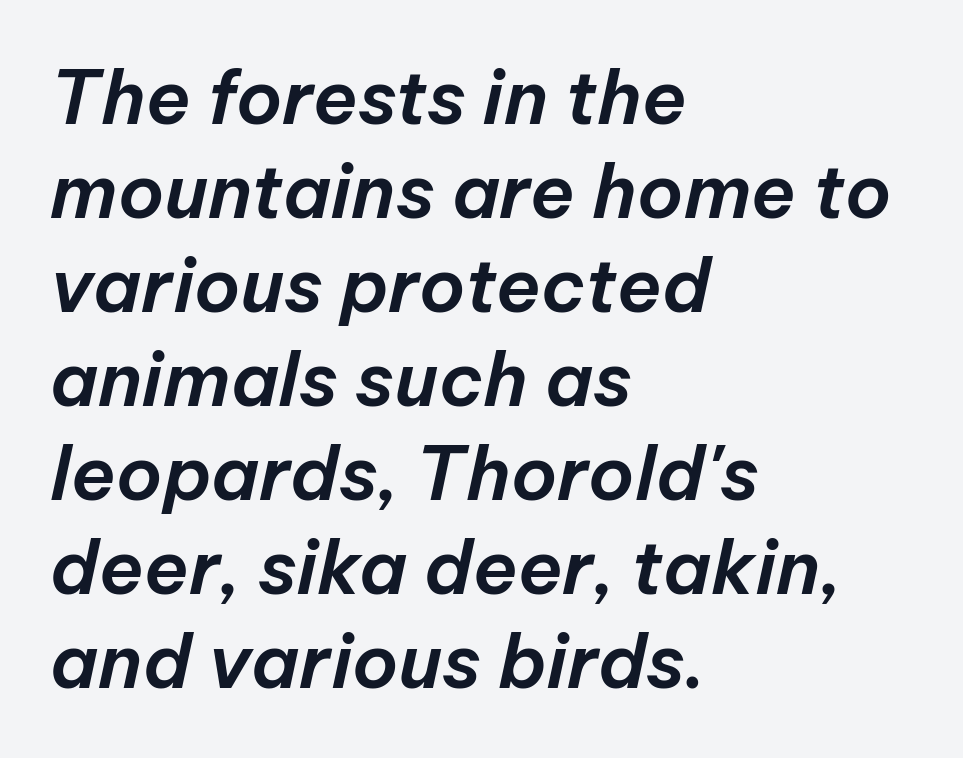
Q: Is the text italic (slanted)? A: Yes, it leans right by about 12 degrees.
Q: Is the text underlined? A: No.
Q: How is the paragraph aligned? A: Left-aligned.
Q: Is the spacing between letters normal or unusually wide? A: Normal.
Q: Is the spacing between lines tight, normal or loose? A: Normal.
Q: Width (condensed, normal, or wide)? A: Normal.
Q: Stroke contrast? A: Low.
Q: x-height? A: Medium.
Q: Monospaced? A: No.
